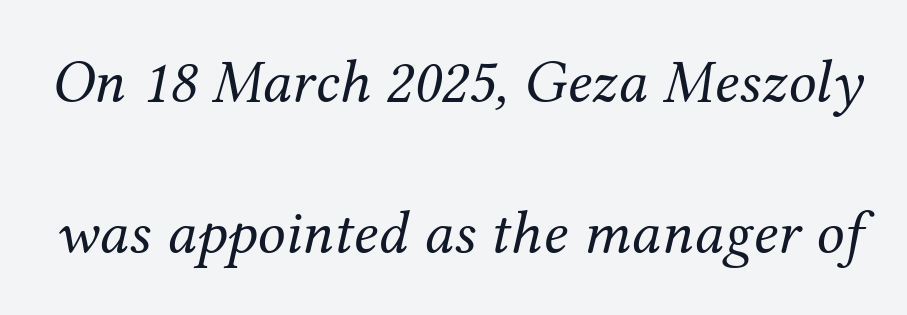
The image shows 62 px regular-weight serif type, italic (leaning right); set loose line spacing (2.43x), normal letter spacing, not underlined; medium stroke contrast and a medium x-height.
